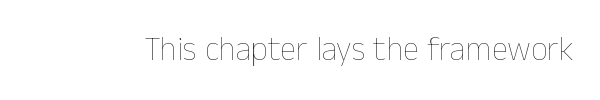
Tall strokes in this sample are plumb rather than angled. Counters stay open thanks to moderate or lighter strokes. Each row of text sits above clean, open space. These lines are rendered in a variable-pitch font.
